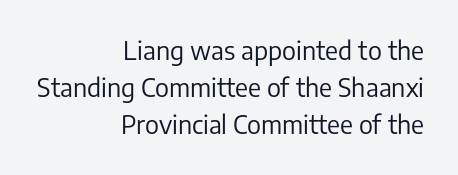
Notice how the stems are strictly vertical — no italics here. Does the leading feel generous? No, just average. The cut favours lightness, reaching ordinary text weight at its darkest. No extra tracking has been applied to these lines.
